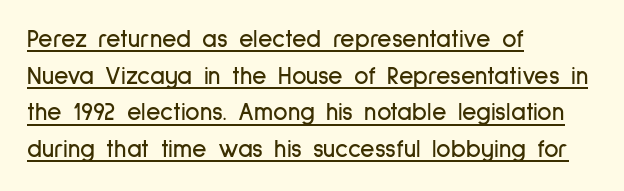
The image shows 25 px text type, upright; set left-aligned, normal line spacing (1.47x), normal letter spacing, underlined.
